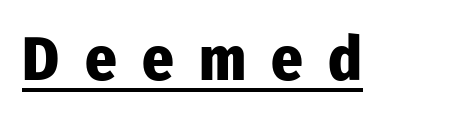
{"serif": "no", "italic": "no", "bold": "yes", "weight": "heavy", "width": "condensed", "stroke_contrast": "low", "x_height": "medium", "monospaced": "no", "underline": "yes", "letter_spacing": "wide", "letter_spacing_em": 0.41, "glyph_px": 62}
